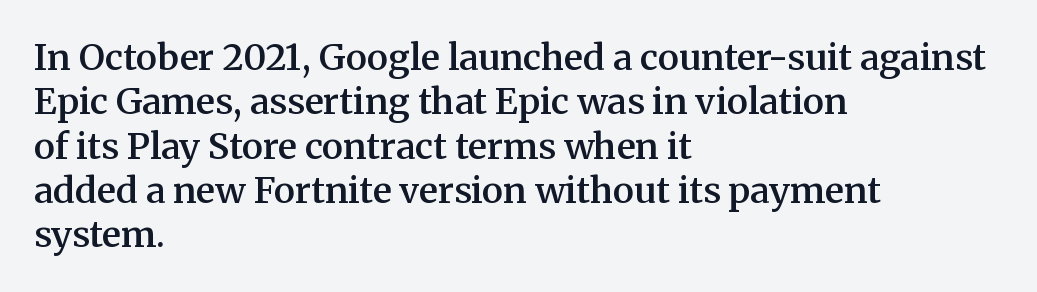
The image shows 36 px semibold serif type, upright; set left-aligned, line spacing 1.23x, normal letter spacing, not underlined; medium stroke contrast and a medium x-height.
